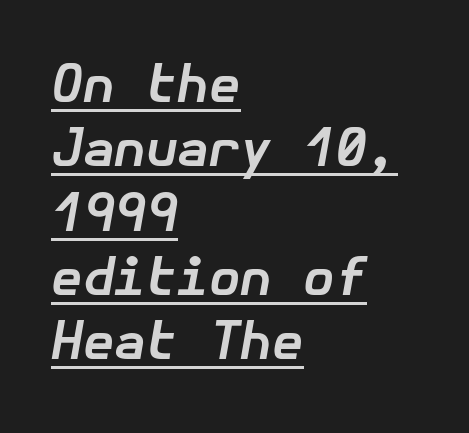
The lines in this sample share a left origin and differ only in where they stop. Is the type bold? Yes — the strokes are clearly thick and heavy. Each new line begins a customary step beneath the previous one. Standard letterfit; no display-style spreading of the glyphs. A rule runs beneath these lines of type. The face used here has a pronounced slope to its letters.
